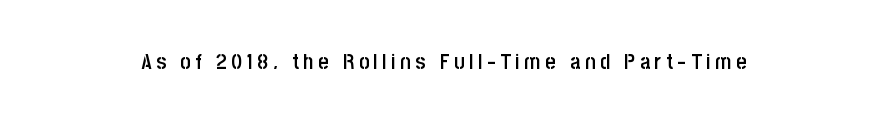
Q: Is the text bold? A: Semi-bold.
Q: Is the text italic (slanted)? A: No, it is upright.
Q: Is the text underlined? A: No.
Q: Is the spacing between letters normal or unusually wide? A: Unusually wide.
